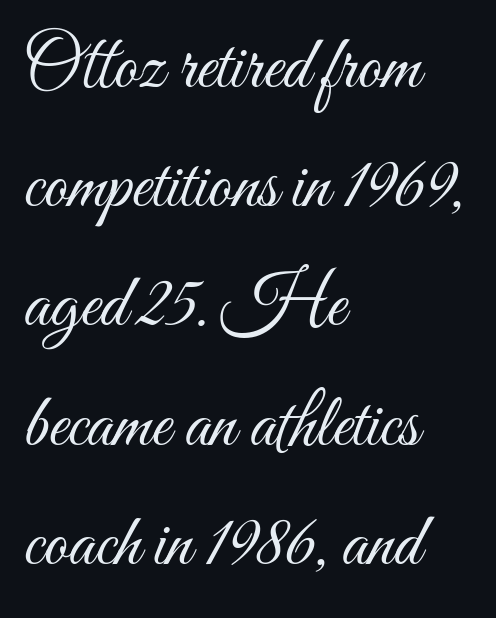
Q: Is the text bold? A: No.
Q: Is the text italic (slanted)? A: Yes.
Q: Is the text underlined? A: No.
Q: How is the paragraph aligned? A: Left-aligned.
Q: Is the spacing between letters normal or unusually wide? A: Normal.
Q: Is the spacing between lines tight, normal or loose? A: Normal.
Q: Width (condensed, normal, or wide)? A: Condensed.
Q: Stroke contrast? A: Medium.
Q: x-height? A: Small.
Q: Monospaced? A: No.
